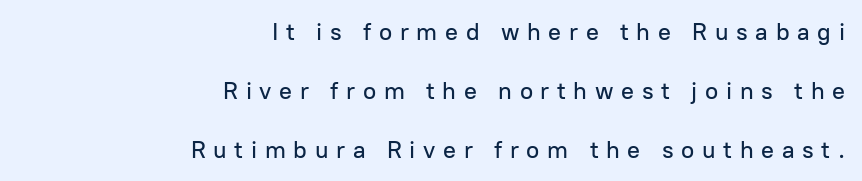
Q: Is the text italic (slanted)? A: No, it is upright.
Q: Is the text underlined? A: No.
Q: How is the paragraph aligned? A: Right-aligned.
Q: Is the spacing between letters normal or unusually wide? A: Unusually wide.
Q: Is the spacing between lines tight, normal or loose? A: Loose.
